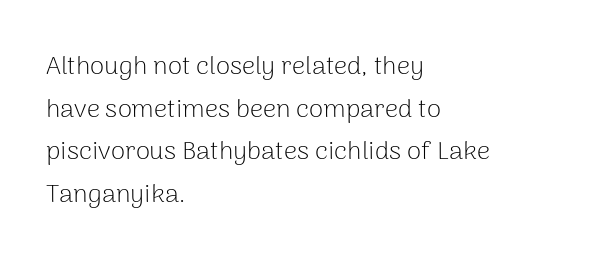
Q: Is the text bold? A: No.
Q: Is the text italic (slanted)? A: No, it is upright.
Q: Is the text underlined? A: No.
Q: How is the paragraph aligned? A: Left-aligned.
Q: Is the spacing between letters normal or unusually wide? A: Normal.
Q: Is the spacing between lines tight, normal or loose? A: Normal.
